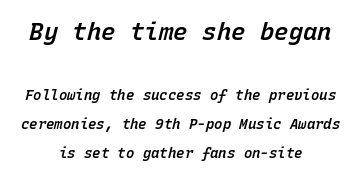
Q: Is the text bold? A: Semi-bold.
Q: Is the text italic (slanted)? A: Yes, it leans right by about 15 degrees.
Q: Is the text underlined? A: No.
Q: How is the paragraph aligned? A: Centered.
Q: Is the spacing between letters normal or unusually wide? A: Normal.
Q: Is the spacing between lines tight, normal or loose? A: Loose.
Q: Which block of text is set in a larger size, the first (top) or the second (bottom)? A: The first (top) one.
